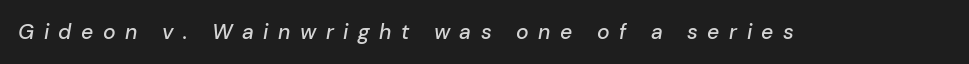
{"italic": "yes", "lean": "right", "slant_degrees": 10, "underline": "no", "letter_spacing": "wide", "letter_spacing_em": 0.45, "glyph_px": 21}
